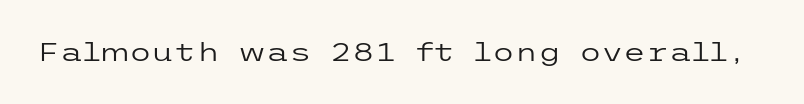
The image shows 26 px text type, upright; set normal letter spacing, not underlined.
